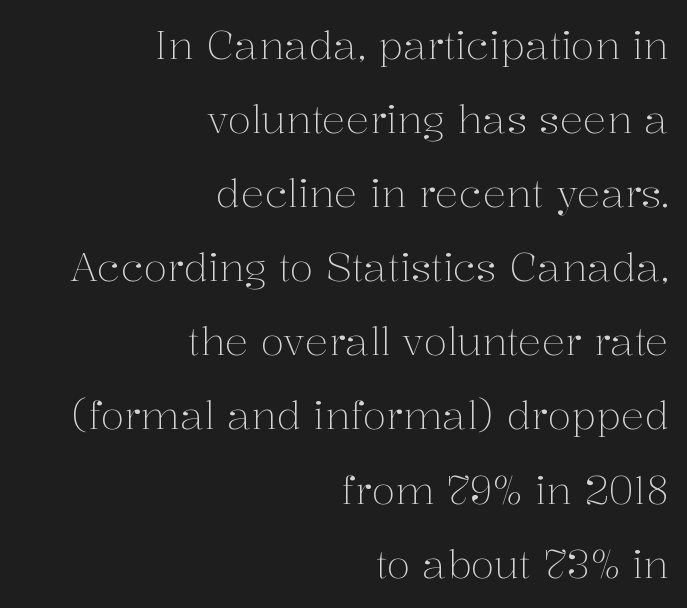
Bold? No — there's no thickening of the strokes. Compared with typical body copy, the letter spacing here is the same. Spacing verdict: proportional, widths tailored to each character. Do the letters lean? They stand straight.
